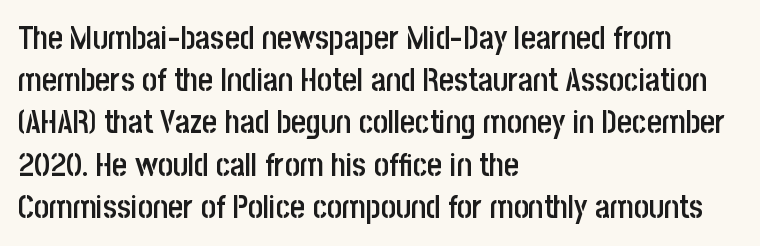
Q: Is the text bold? A: Semi-bold.
Q: Is the text italic (slanted)? A: No, it is upright.
Q: Is the typeface a serif or a sans-serif typeface? A: Sans-serif.
Q: Is the text underlined? A: No.
Q: How is the paragraph aligned? A: Left-aligned.
Q: Is the spacing between letters normal or unusually wide? A: Normal.
Q: Is the spacing between lines tight, normal or loose? A: Normal.
Q: Width (condensed, normal, or wide)? A: Condensed.
Q: Stroke contrast? A: Low.
Q: x-height? A: Large.
Q: Monospaced? A: No.
